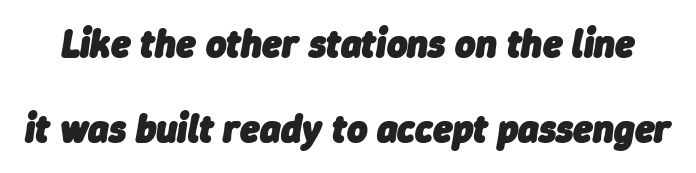
The image shows 39 px heavy type, italic (leaning right); set loose line spacing (2.18x), normal letter spacing, not underlined; low stroke contrast and a medium x-height.
